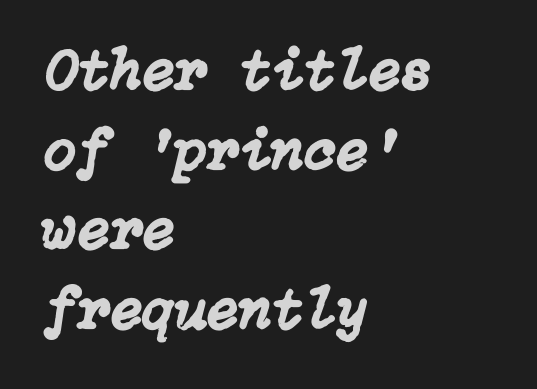
Tracking value appears to be zero — textbook default spacing. The axis of the letterforms is tilted away from vertical. Reading down the block, your eye returns to a fixed left position each line. The line-height multiplier appears to be the usual default.
